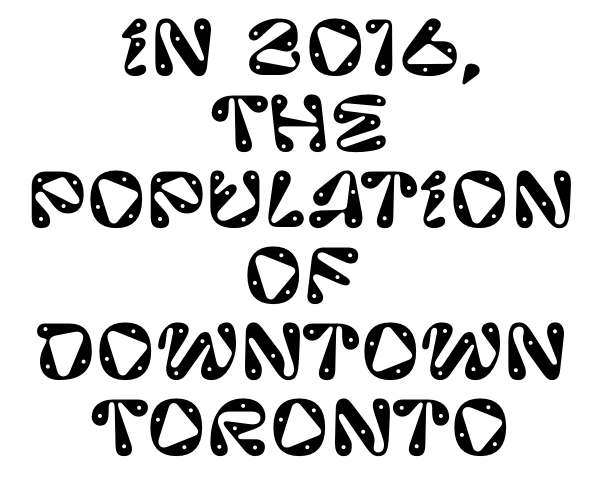
The image shows 73 px sans-serif type; set centered, tight line spacing (1.04x), normal letter spacing, not underlined; low stroke contrast and a large x-height.
